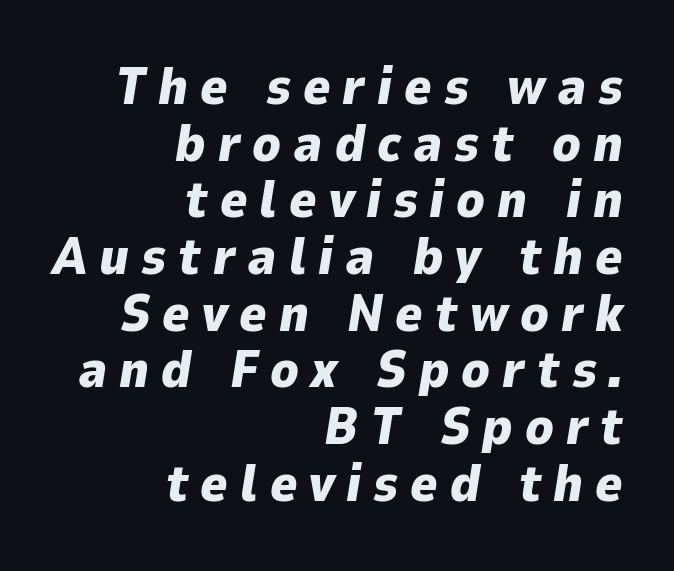
{"italic": "yes", "lean": "right", "slant_degrees": 9, "bold": "yes", "weight": "heavy", "width": "normal", "stroke_contrast": "low", "x_height": "medium", "monospaced": "no", "underline": "no", "align": "right", "line_spacing": "tight", "line_spacing_ratio": 1.09, "letter_spacing": "wide", "letter_spacing_em": 0.23, "glyph_px": 52}
